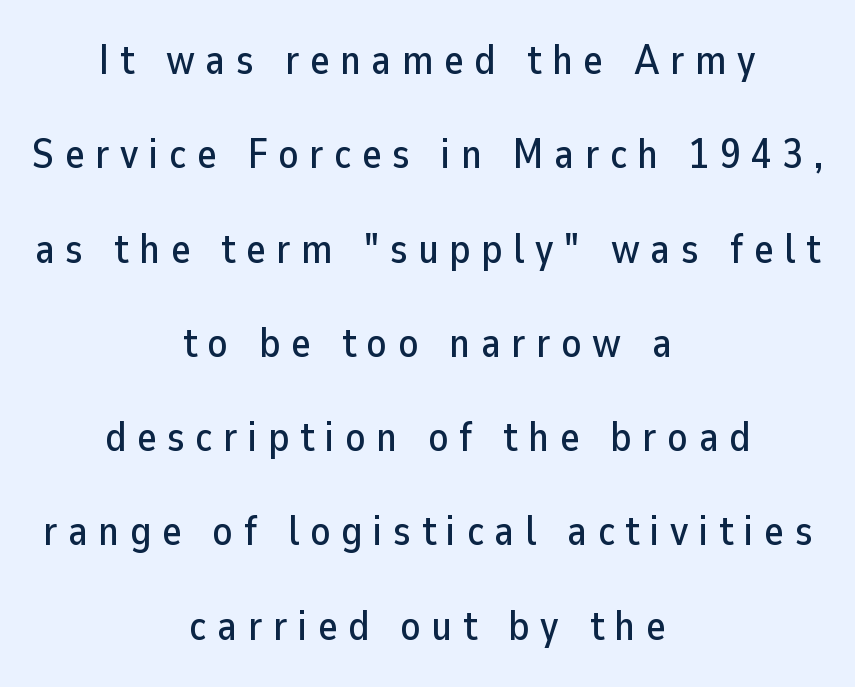
Q: Is the text italic (slanted)? A: No, it is upright.
Q: Is the typeface a serif or a sans-serif typeface? A: Sans-serif.
Q: Is the text underlined? A: No.
Q: How is the paragraph aligned? A: Centered.
Q: Is the spacing between letters normal or unusually wide? A: Unusually wide.
Q: Is the spacing between lines tight, normal or loose? A: Loose.
Q: Width (condensed, normal, or wide)? A: Normal.
Q: Stroke contrast? A: Low.
Q: x-height? A: Medium.
Q: Monospaced? A: No.
